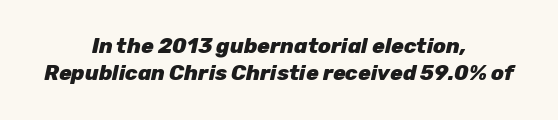
Q: Is the text bold? A: Yes.
Q: Is the text italic (slanted)? A: Yes, it leans right by about 12 degrees.
Q: Is the text underlined? A: No.
Q: How is the paragraph aligned? A: Centered.
Q: Is the spacing between letters normal or unusually wide? A: Normal.
Q: Is the spacing between lines tight, normal or loose? A: Normal.
